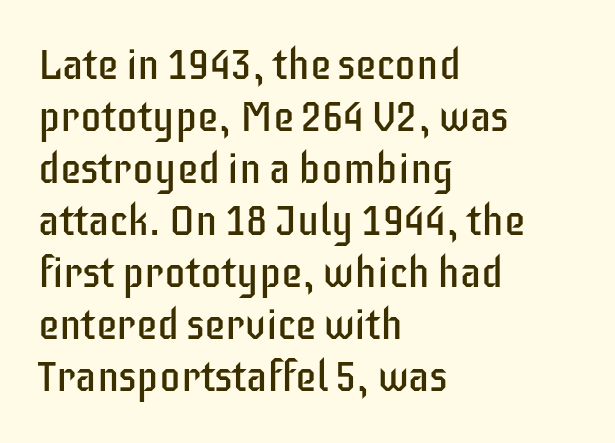
Spacing between characters is what you'd get straight out of the box. This is roman type, the default non-slanted kind. The specimen omits any rule beneath the text block's lines. Alignment: flush left. Think of a printed novel: that variable character pitch is what you see here.
